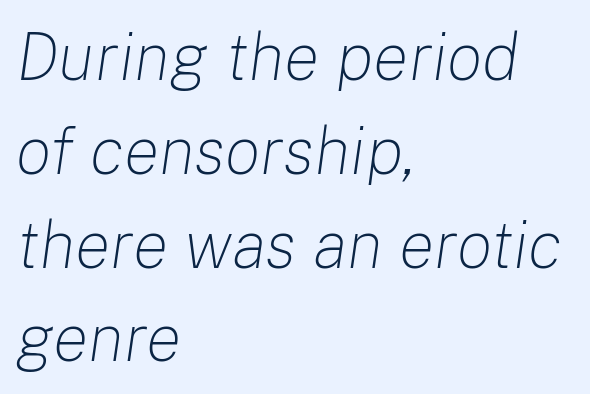
Q: Is the text bold? A: No.
Q: Is the text italic (slanted)? A: Yes, it leans right by about 8 degrees.
Q: Is the text underlined? A: No.
Q: How is the paragraph aligned? A: Left-aligned.
Q: Is the spacing between letters normal or unusually wide? A: Normal.
Q: Is the spacing between lines tight, normal or loose? A: Normal.
Q: Width (condensed, normal, or wide)? A: Normal.
Q: Stroke contrast? A: Low.
Q: x-height? A: Medium.
Q: Monospaced? A: No.
